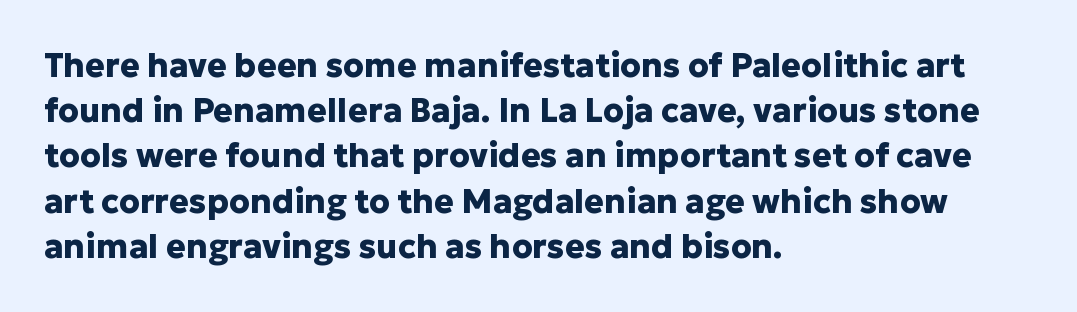
The image shows 33 px heavy sans-serif type, upright; set left-aligned, normal line spacing (1.37x), normal letter spacing, not underlined; low stroke contrast and a medium x-height.
